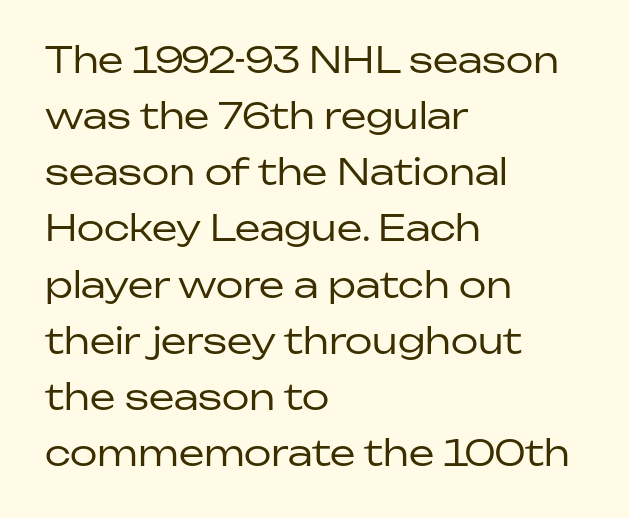
The image shows 36 px regular-weight sans-serif type, upright; set left-aligned, normal line spacing (1.56x), normal letter spacing, not underlined; low stroke contrast and a medium x-height.
